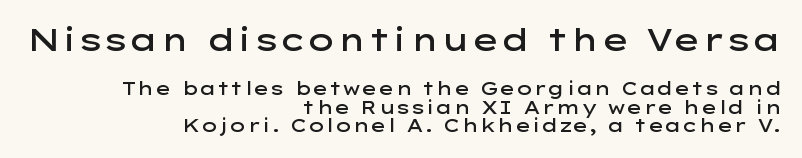
Q: Is the text bold? A: Semi-bold.
Q: Is the text italic (slanted)? A: No, it is upright.
Q: Is the typeface a serif or a sans-serif typeface? A: Sans-serif.
Q: Is the text underlined? A: No.
Q: How is the paragraph aligned? A: Right-aligned.
Q: Is the spacing between letters normal or unusually wide? A: Normal.
Q: Is the spacing between lines tight, normal or loose? A: Tight.
Q: Which block of text is set in a larger size, the first (top) or the second (bottom)? A: The first (top) one.
Q: Width (condensed, normal, or wide)? A: Wide.
Q: Stroke contrast? A: Low.
Q: x-height? A: Medium.
Q: Monospaced? A: No.
